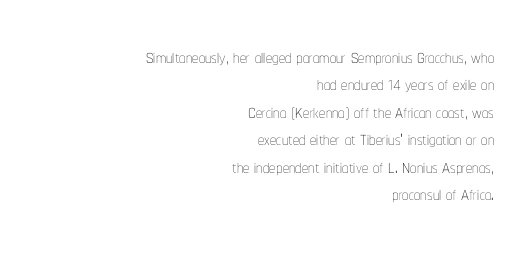
The image shows 25 px text type, upright; set right-aligned, tight line spacing (1.1x), normal letter spacing, not underlined.
